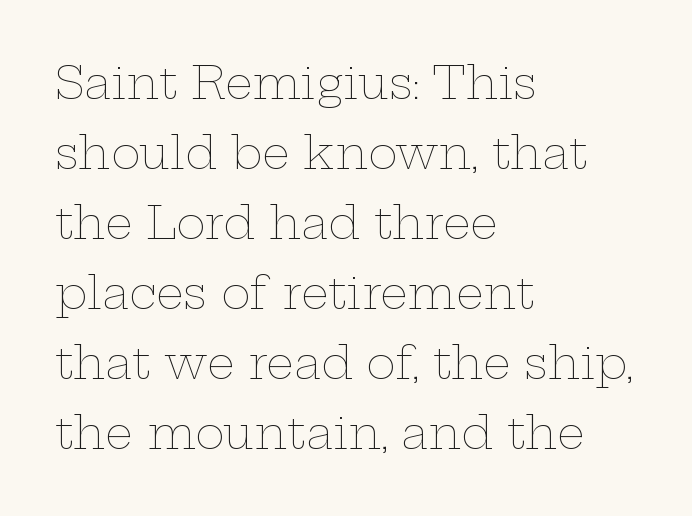
The paragraph shown leans on its left margin. The passage shown stacks its lines at a standard gap. Note the varied advance widths — an 'i' is clearly narrower than an 'm'. The space directly below the letters is spotless. The strokes are not fattened; the text isn't bold. The horizontal fit of the characters is conventional and even.
